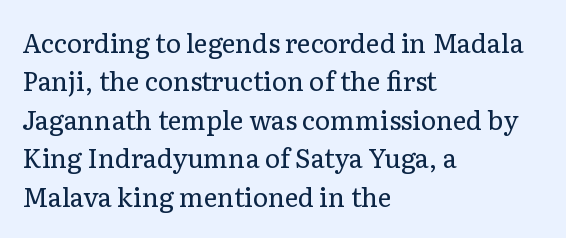
The image shows 26 px text type, upright; set left-aligned, normal line spacing (1.48x), normal letter spacing, not underlined.
